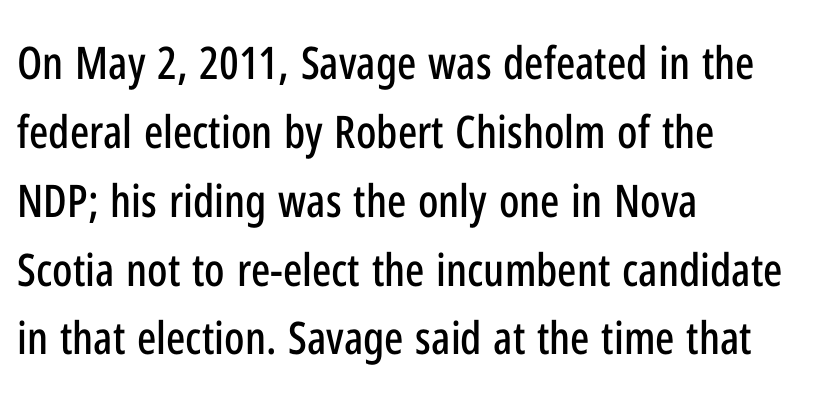
Vertically, the passage feels balanced, rows spaced as you'd expect. All the whitespace from short lines collects on the right. Looks like regular typesetting: each glyph gets only the width it needs. The type family on display is of the sans-serif kind. Nope, not italic — everything's standing straight.
